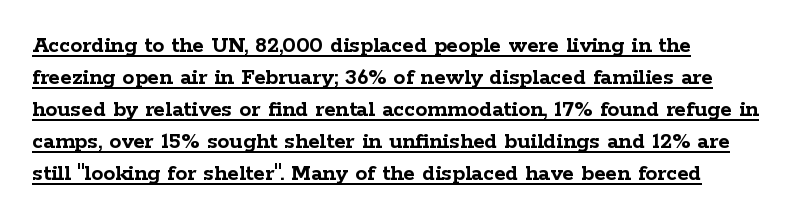
{"italic": "no", "bold": "yes", "underline": "yes", "line_spacing": "normal", "line_spacing_ratio": 1.33, "letter_spacing": "normal", "letter_spacing_em": 0.0, "glyph_px": 24}
